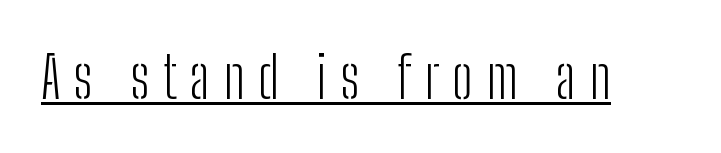
{"serif": "no", "italic": "no", "bold": "no", "weight": "light", "width": "condensed", "stroke_contrast": "low", "x_height": "medium", "monospaced": "no", "underline": "yes", "letter_spacing": "wide", "letter_spacing_em": 0.23, "glyph_px": 58}
